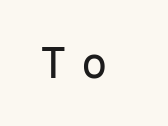
The image shows 38 px sans-serif type, upright, monospaced; set unusually wide letter spacing (+0.39 em), not underlined; low stroke contrast and a medium x-height.
